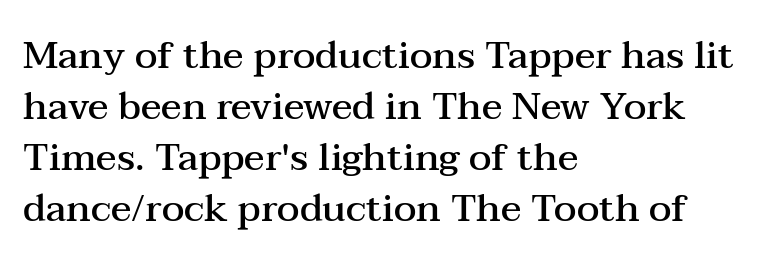
Q: Is the text bold? A: Semi-bold.
Q: Is the text italic (slanted)? A: No, it is upright.
Q: Is the typeface a serif or a sans-serif typeface? A: Serif.
Q: Is the text underlined? A: No.
Q: How is the paragraph aligned? A: Left-aligned.
Q: Is the spacing between letters normal or unusually wide? A: Normal.
Q: Is the spacing between lines tight, normal or loose? A: Normal.
Q: Width (condensed, normal, or wide)? A: Wide.
Q: Stroke contrast? A: Medium.
Q: x-height? A: Medium.
Q: Monospaced? A: No.
